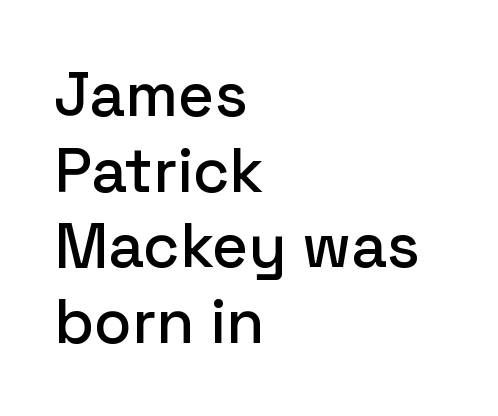
Q: Is the text italic (slanted)? A: No, it is upright.
Q: Is the typeface a serif or a sans-serif typeface? A: Sans-serif.
Q: Is the text underlined? A: No.
Q: How is the paragraph aligned? A: Left-aligned.
Q: Is the spacing between letters normal or unusually wide? A: Normal.
Q: Width (condensed, normal, or wide)? A: Normal.
Q: Stroke contrast? A: Low.
Q: x-height? A: Medium.
Q: Monospaced? A: No.
